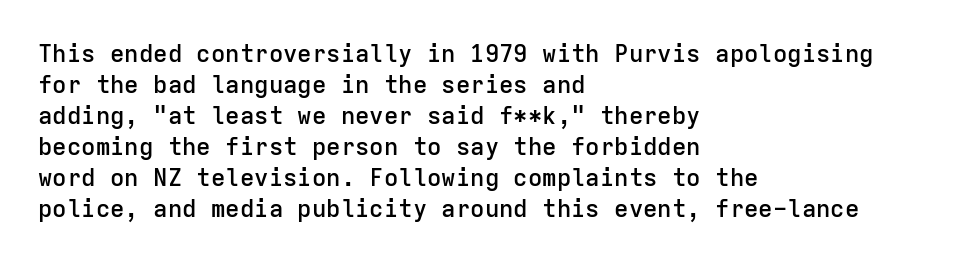
Q: Is the text bold? A: Semi-bold.
Q: Is the text italic (slanted)? A: No, it is upright.
Q: Is the text underlined? A: No.
Q: How is the paragraph aligned? A: Left-aligned.
Q: Is the spacing between letters normal or unusually wide? A: Normal.
Q: Is the spacing between lines tight, normal or loose? A: Normal.
